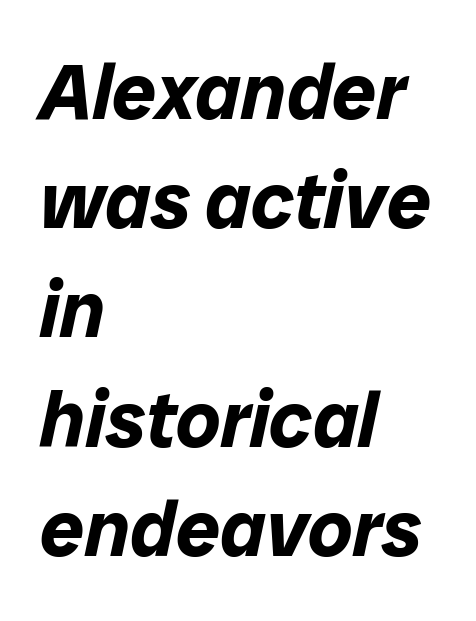
The image shows 78 px bold type, italic (leaning right); set left-aligned, normal line spacing (1.4x), normal letter spacing, not underlined; low stroke contrast and a medium x-height.
